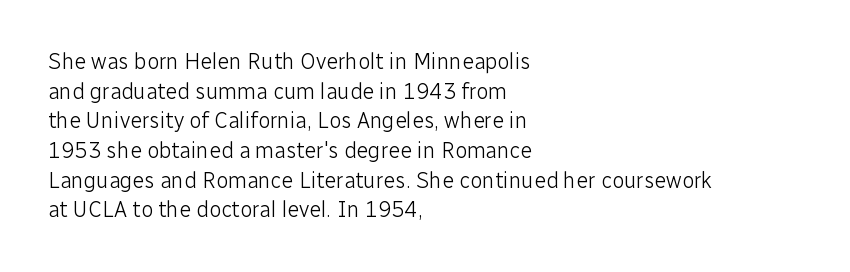
The image shows 22 px text type, upright; set left-aligned, normal line spacing (1.35x), normal letter spacing, not underlined.
